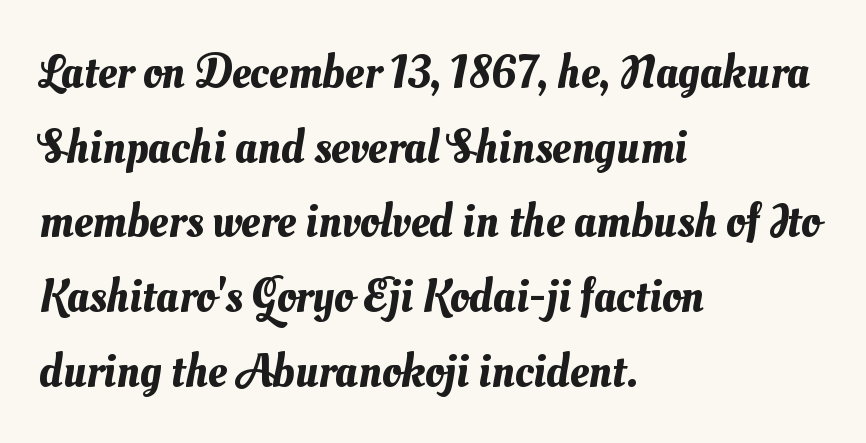
The image shows 47 px text type; set left-aligned, normal line spacing (1.59x), normal letter spacing, not underlined; medium stroke contrast and a small x-height.
